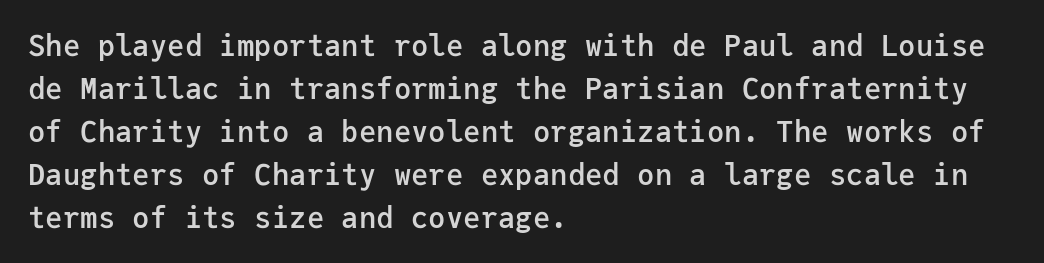
Q: Is the text bold? A: Semi-bold.
Q: Is the text italic (slanted)? A: No, it is upright.
Q: Is the typeface a serif or a sans-serif typeface? A: Sans-serif.
Q: Is the text underlined? A: No.
Q: How is the paragraph aligned? A: Left-aligned.
Q: Is the spacing between letters normal or unusually wide? A: Normal.
Q: Is the spacing between lines tight, normal or loose? A: Normal.
Q: Width (condensed, normal, or wide)? A: Normal.
Q: Stroke contrast? A: Low.
Q: x-height? A: Medium.
Q: Monospaced? A: Yes.
